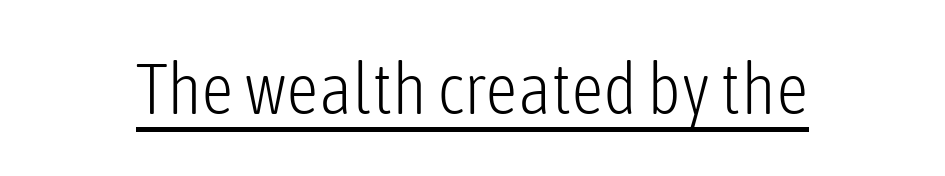
Q: Is the text bold? A: No.
Q: Is the text italic (slanted)? A: No, it is upright.
Q: Is the typeface a serif or a sans-serif typeface? A: Sans-serif.
Q: Is the text underlined? A: Yes.
Q: Is the spacing between letters normal or unusually wide? A: Normal.
Q: Width (condensed, normal, or wide)? A: Condensed.
Q: Stroke contrast? A: Low.
Q: x-height? A: Medium.
Q: Monospaced? A: No.
